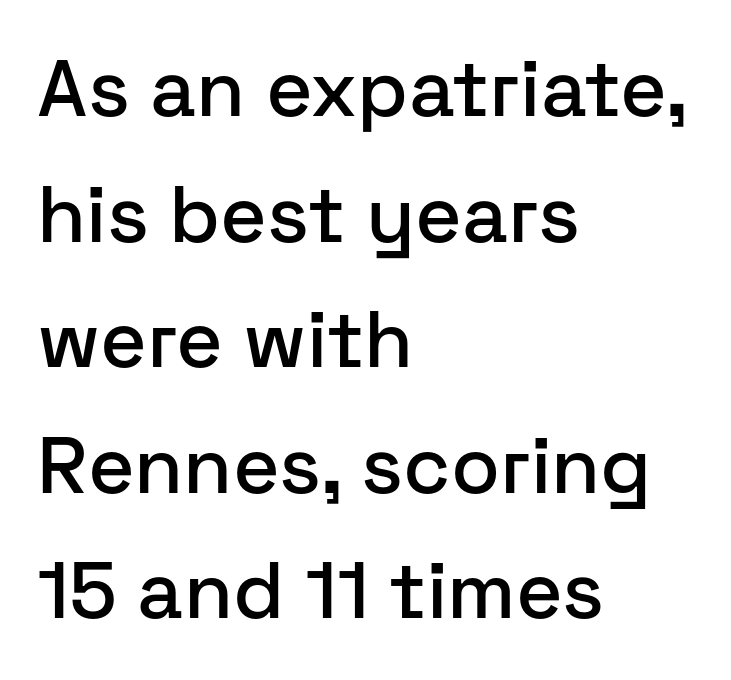
Q: Is the text italic (slanted)? A: No, it is upright.
Q: Is the typeface a serif or a sans-serif typeface? A: Sans-serif.
Q: Is the text underlined? A: No.
Q: How is the paragraph aligned? A: Left-aligned.
Q: Is the spacing between letters normal or unusually wide? A: Normal.
Q: Is the spacing between lines tight, normal or loose? A: Normal.
Q: Width (condensed, normal, or wide)? A: Normal.
Q: Stroke contrast? A: Low.
Q: x-height? A: Medium.
Q: Monospaced? A: No.
